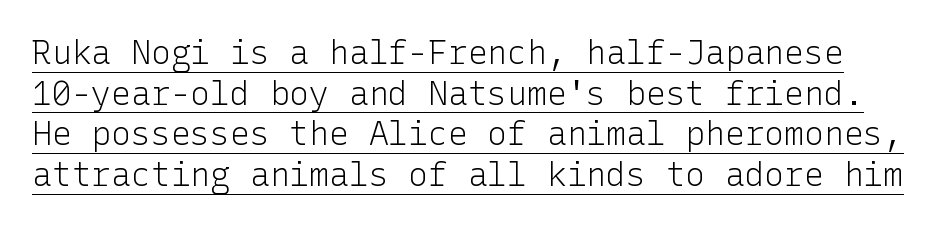
Somebody hit Ctrl+U on this one — the words are underlined. Bold? No — there's no thickening of the strokes. The designer went with a sans here, leaving each stem footless. There is no visible air inserted between adjacent glyphs.
